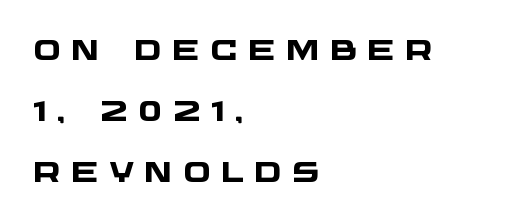
Look at the bottom of the vertical strokes: they stop flat, with no serifs. These lines stack with their left ends in a neat column. Spacing between characters has been opened up far beyond the box default. The vertical gap from one line to the next is large.
